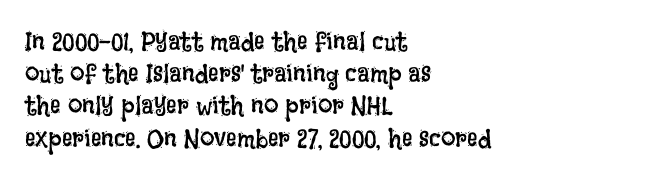
{"italic": "no", "bold": "no", "underline": "no", "align": "left", "line_spacing_ratio": 1.24, "letter_spacing": "normal", "letter_spacing_em": 0.0, "glyph_px": 26}
